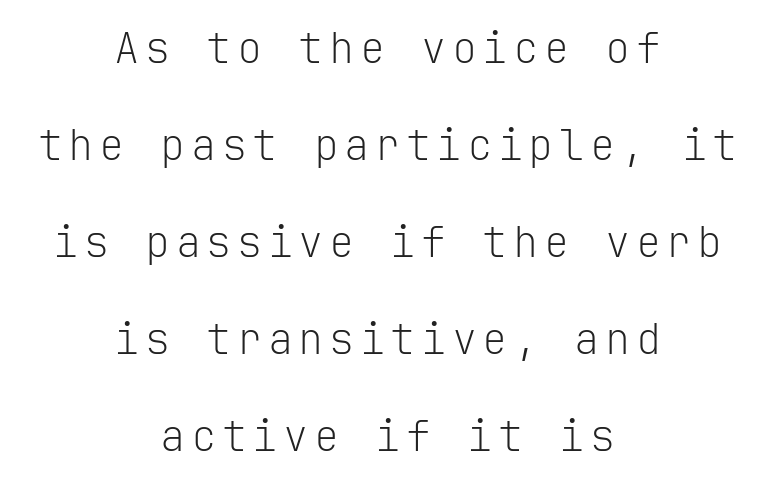
These lines stack symmetrically, like a column narrowing and widening about its center. Heft: none added — not bold. The lettering holds an erect, upright posture throughout. The letters march in equal steps, a hallmark of fixed-pitch type. The text was rendered using a sans face with plain stroke endings. Regarding leading, the lines here are spaced well apart.
